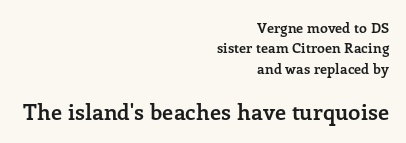
The image shows 22 px bold type, upright; set right-aligned, normal line spacing (1.46x), normal letter spacing, not underlined; the second (bottom) block is 1.57x larger.
